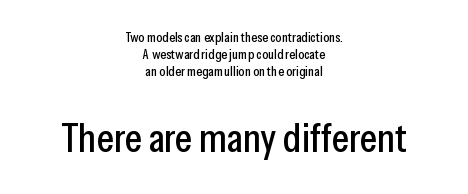
{"serif": "no", "italic": "no", "width": "condensed", "stroke_contrast": "low", "x_height": "medium", "monospaced": "no", "underline": "no", "align": "center", "line_spacing_ratio": 1.2, "letter_spacing": "normal", "letter_spacing_em": 0.0, "larger_block": "second", "size_ratio": 2.93, "glyph_px": 41}
